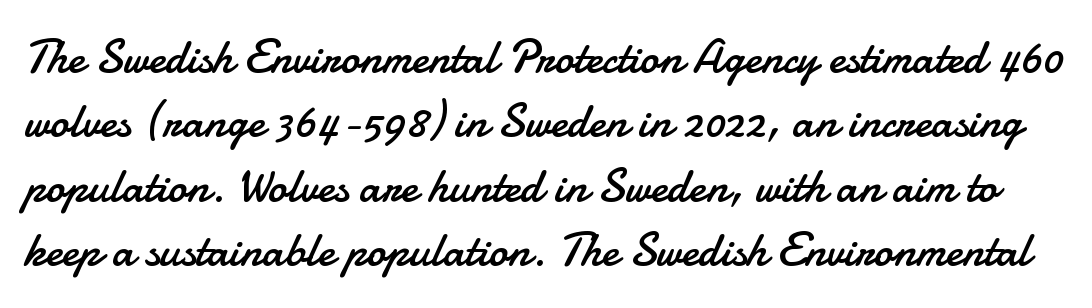
Think of a printed novel: that variable character pitch is what you see here. These lines are composed in type without serifs. Tracking here is standard; glyphs follow each other at the usual distance.
